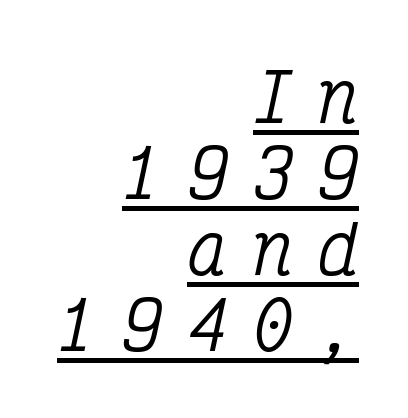
{"serif": "yes", "italic": "yes", "lean": "right", "slant_degrees": 12, "width": "condensed", "stroke_contrast": "medium", "x_height": "medium", "monospaced": "yes", "underline": "yes", "align": "right", "line_spacing": "tight", "line_spacing_ratio": 1.15, "letter_spacing": "wide", "letter_spacing_em": 0.39, "glyph_px": 66}
